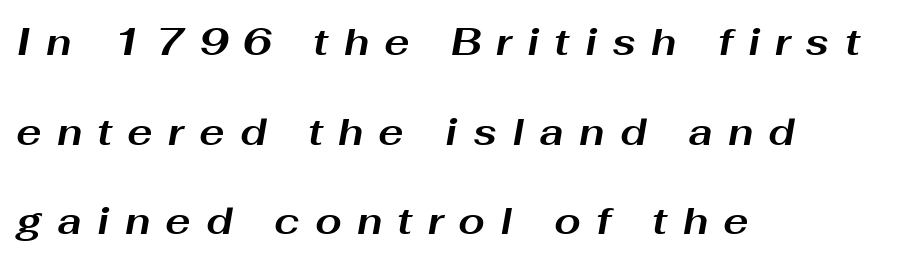
Q: Is the text bold? A: Yes.
Q: Is the text italic (slanted)? A: Yes, it leans right by about 10 degrees.
Q: Is the text underlined? A: No.
Q: How is the paragraph aligned? A: Left-aligned.
Q: Is the spacing between letters normal or unusually wide? A: Unusually wide.
Q: Is the spacing between lines tight, normal or loose? A: Loose.
Q: Width (condensed, normal, or wide)? A: Wide.
Q: Stroke contrast? A: Medium.
Q: x-height? A: Medium.
Q: Monospaced? A: No.
